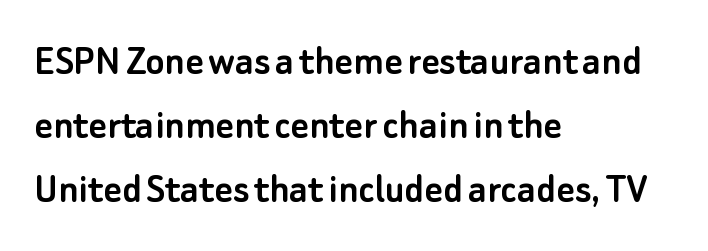
Q: Is the text italic (slanted)? A: No, it is upright.
Q: Is the typeface a serif or a sans-serif typeface? A: Sans-serif.
Q: Is the text underlined? A: No.
Q: How is the paragraph aligned? A: Left-aligned.
Q: Is the spacing between letters normal or unusually wide? A: Normal.
Q: Is the spacing between lines tight, normal or loose? A: Normal.
Q: Width (condensed, normal, or wide)? A: Normal.
Q: Stroke contrast? A: Low.
Q: x-height? A: Small.
Q: Monospaced? A: No.
